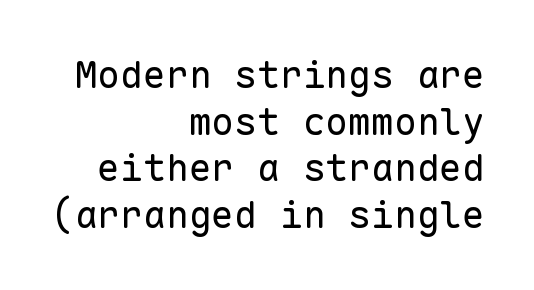
{"serif": "no", "italic": "no", "bold": "no", "weight": "regular", "width": "normal", "stroke_contrast": "low", "x_height": "medium", "monospaced": "yes", "underline": "no", "align": "right", "line_spacing_ratio": 1.23, "letter_spacing": "normal", "letter_spacing_em": 0.0, "glyph_px": 38}
